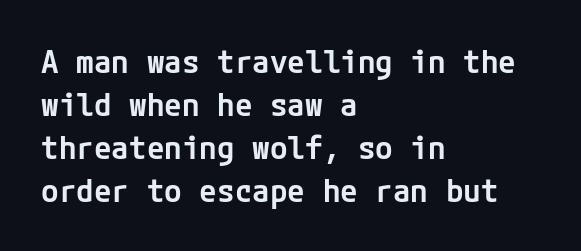
Q: Is the text bold? A: Semi-bold.
Q: Is the text italic (slanted)? A: No, it is upright.
Q: Is the typeface a serif or a sans-serif typeface? A: Sans-serif.
Q: Is the text underlined? A: No.
Q: How is the paragraph aligned? A: Left-aligned.
Q: Is the spacing between letters normal or unusually wide? A: Normal.
Q: Is the spacing between lines tight, normal or loose? A: Normal.
Q: Width (condensed, normal, or wide)? A: Normal.
Q: Stroke contrast? A: Low.
Q: x-height? A: Medium.
